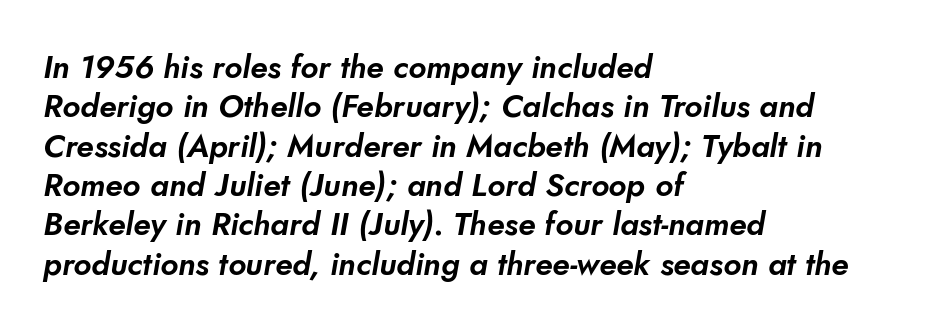
{"serif": "no", "width": "normal", "stroke_contrast": "low", "x_height": "small", "monospaced": "no", "underline": "no", "align": "left", "line_spacing_ratio": 1.23, "letter_spacing": "normal", "letter_spacing_em": 0.0, "glyph_px": 32}
